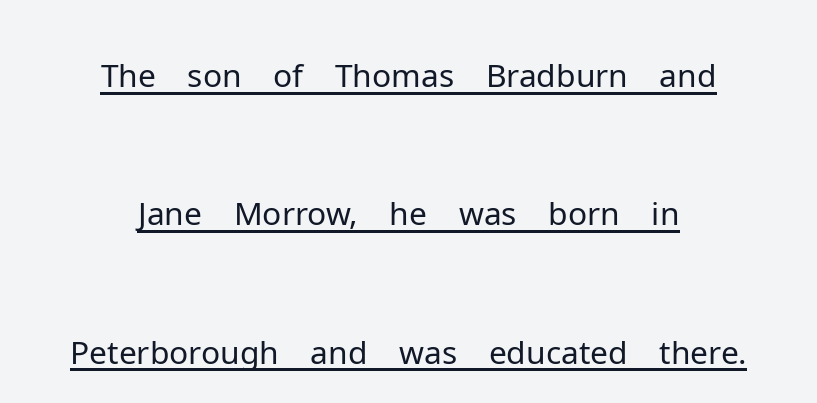
{"serif": "no", "italic": "no", "bold": "no", "weight": "light", "width": "normal", "stroke_contrast": "low", "x_height": "medium", "monospaced": "no", "underline": "yes", "align": "center", "line_spacing": "loose", "line_spacing_ratio": 2.13, "letter_spacing": "normal", "letter_spacing_em": 0.0, "glyph_px": 65}
